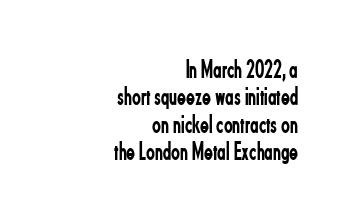
{"italic": "no", "bold": "no", "underline": "no", "align": "right", "line_spacing": "tight", "line_spacing_ratio": 1.05, "letter_spacing": "normal", "letter_spacing_em": 0.0, "glyph_px": 26}
